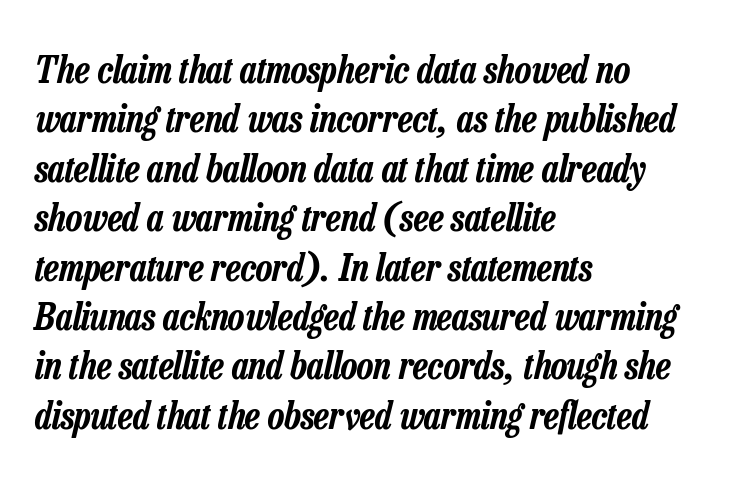
Look at the tracking — it's just the regular setting, nothing added. Would a proofreader flag this as italicized? Yes. The passage shown is typed in a proportional face where columns would drift. Whoever set this chose a conventional vertical rhythm. Reading down the block, your eye returns to a fixed left position each line.
